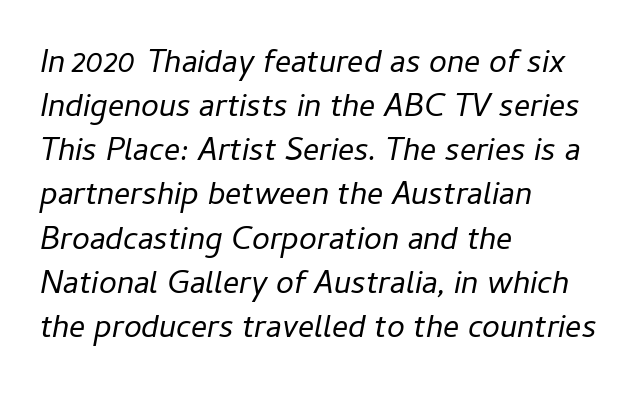
{"italic": "yes", "lean": "right", "slant_degrees": 11, "bold": "no", "weight": "regular", "width": "normal", "stroke_contrast": "low", "x_height": "medium", "monospaced": "no", "underline": "no", "align": "left", "line_spacing": "normal", "line_spacing_ratio": 1.38, "letter_spacing": "normal", "letter_spacing_em": 0.0, "glyph_px": 32}
